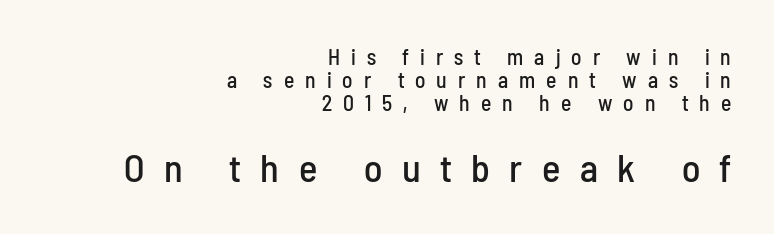
Q: Is the text italic (slanted)? A: No, it is upright.
Q: Is the typeface a serif or a sans-serif typeface? A: Sans-serif.
Q: Is the text underlined? A: No.
Q: How is the paragraph aligned? A: Right-aligned.
Q: Is the spacing between letters normal or unusually wide? A: Unusually wide.
Q: Is the spacing between lines tight, normal or loose? A: Tight.
Q: Which block of text is set in a larger size, the first (top) or the second (bottom)? A: The second (bottom) one.
Q: Width (condensed, normal, or wide)? A: Condensed.
Q: Stroke contrast? A: Low.
Q: x-height? A: Medium.
Q: Monospaced? A: No.
